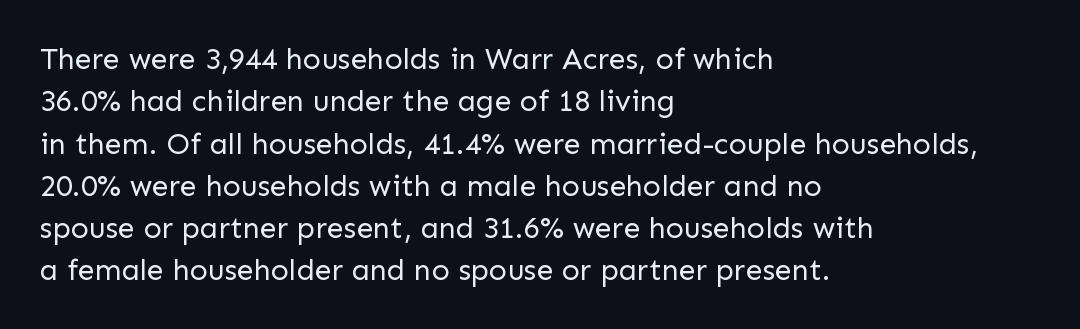
The image shows 30 px regular-weight sans-serif type, upright; set left-aligned, normal line spacing (1.41x), normal letter spacing, not underlined; low stroke contrast and a medium x-height.
